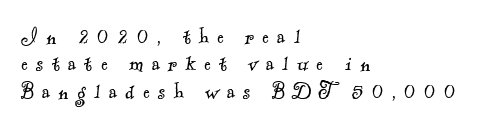
{"bold": "no", "underline": "no", "align": "left", "line_spacing": "tight", "line_spacing_ratio": 1.1, "letter_spacing": "wide", "letter_spacing_em": 0.34, "glyph_px": 25}
